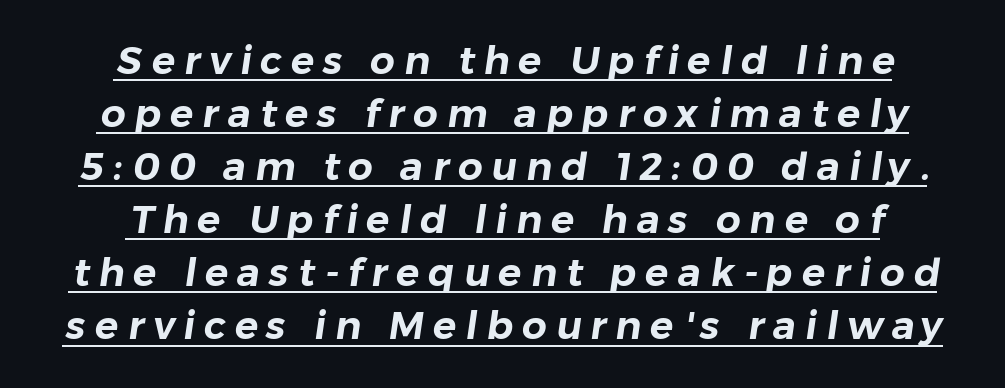
A typesetter would call this proportional, since set widths differ per character. Check where the strokes stop: nothing finishes them off — pure sans. The glyphs are accompanied by a horizontal stroke just below them. Letter spacing: wide.
